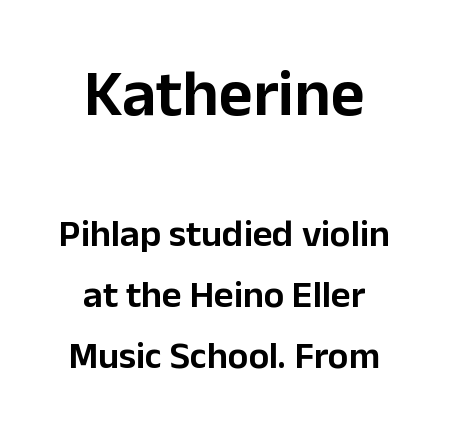
Q: Is the text italic (slanted)? A: No, it is upright.
Q: Is the typeface a serif or a sans-serif typeface? A: Sans-serif.
Q: Is the text underlined? A: No.
Q: How is the paragraph aligned? A: Centered.
Q: Is the spacing between letters normal or unusually wide? A: Normal.
Q: Is the spacing between lines tight, normal or loose? A: Normal.
Q: Which block of text is set in a larger size, the first (top) or the second (bottom)? A: The first (top) one.
Q: Width (condensed, normal, or wide)? A: Normal.
Q: Stroke contrast? A: Low.
Q: x-height? A: Medium.
Q: Monospaced? A: No.
